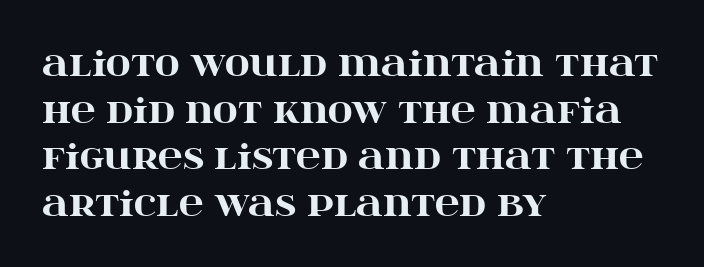
Posture: straight, roman, zero tilt. Does extra space separate the letters? No, they use regular spacing. The letters advance in unequal steps, a hallmark of proportional type. The words here are not underlined. Pretty heavy lettering here — definitely bold. Examine the stroke ends and you'll spot serifs.
